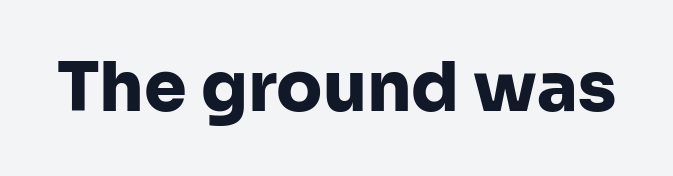
Q: Is the text bold? A: Yes.
Q: Is the text italic (slanted)? A: No, it is upright.
Q: Is the typeface a serif or a sans-serif typeface? A: Sans-serif.
Q: Is the text underlined? A: No.
Q: Is the spacing between letters normal or unusually wide? A: Normal.
Q: Width (condensed, normal, or wide)? A: Normal.
Q: Stroke contrast? A: Low.
Q: x-height? A: Medium.
Q: Monospaced? A: No.
